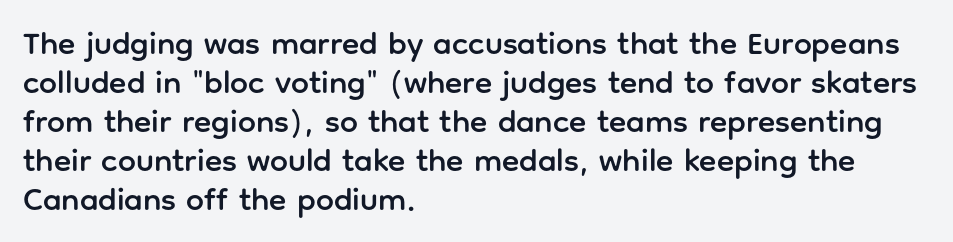
{"serif": "no", "italic": "no", "width": "normal", "stroke_contrast": "low", "x_height": "medium", "monospaced": "no", "underline": "no", "align": "left", "line_spacing_ratio": 1.22, "letter_spacing": "normal", "letter_spacing_em": 0.0, "glyph_px": 32}
